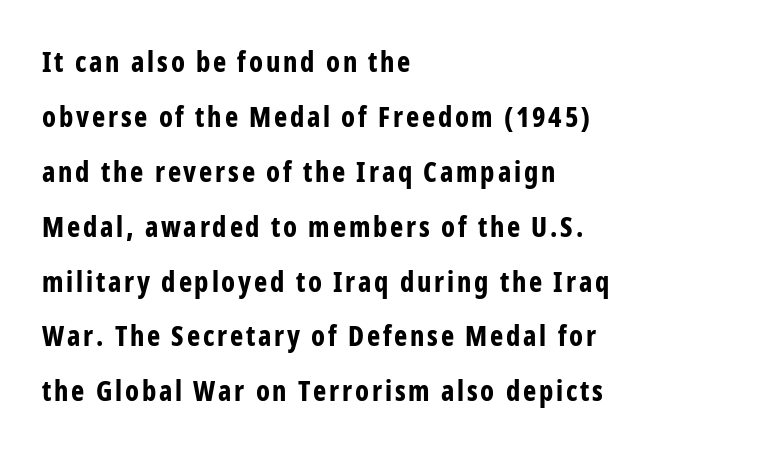
The image shows 28 px bold, condensed sans-serif type, upright; set left-aligned, loose line spacing (1.96x), not underlined; low stroke contrast and a medium x-height.
